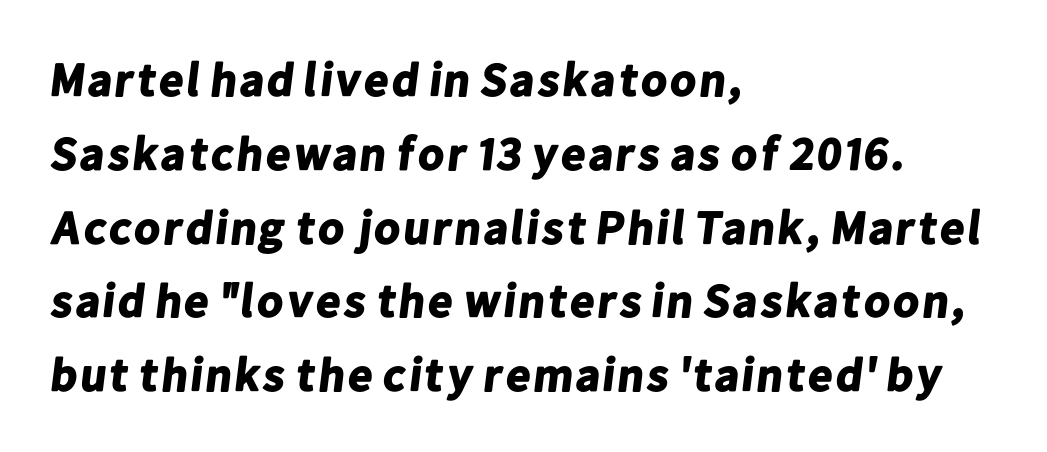
{"serif": "no", "bold": "yes", "weight": "bold", "width": "normal", "stroke_contrast": "low", "x_height": "medium", "monospaced": "no", "underline": "no", "align": "left", "line_spacing": "normal", "line_spacing_ratio": 1.57, "letter_spacing": "normal", "letter_spacing_em": 0.0, "glyph_px": 47}
